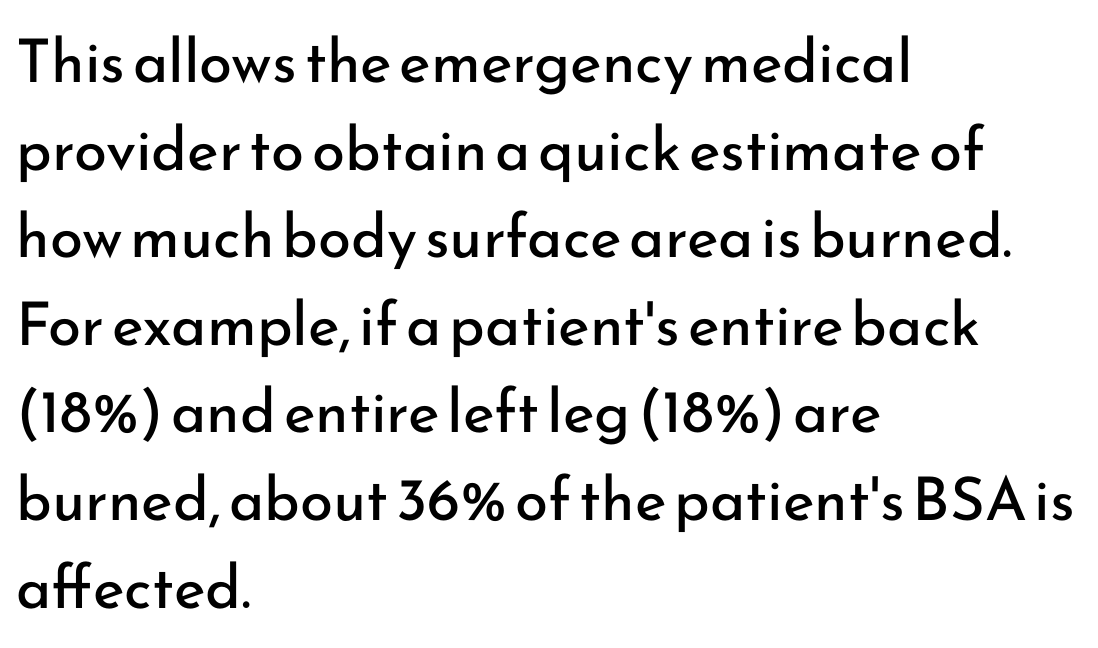
{"serif": "no", "italic": "no", "bold": "no", "weight": "regular", "width": "normal", "stroke_contrast": "low", "x_height": "small", "monospaced": "no", "underline": "no", "align": "left", "line_spacing": "normal", "line_spacing_ratio": 1.46, "letter_spacing": "normal", "letter_spacing_em": 0.0, "glyph_px": 60}
